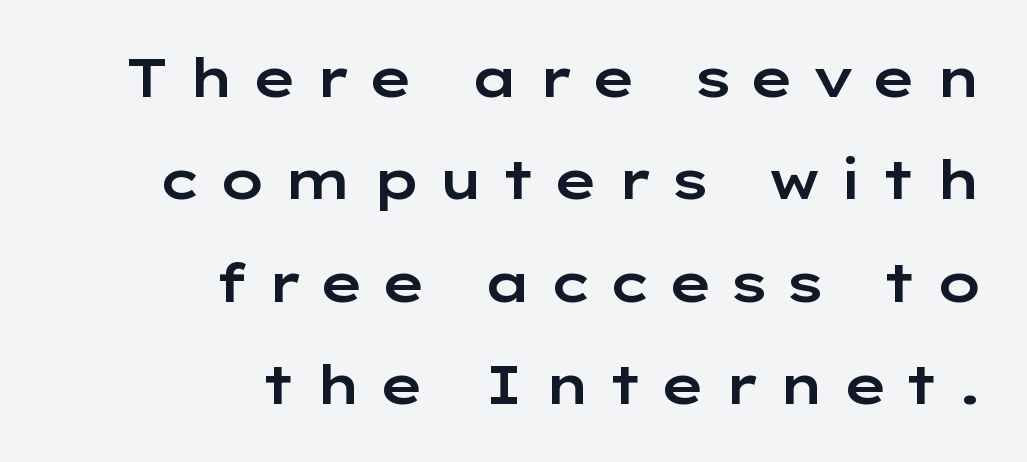
The paragraph has a hard right edge and a soft left edge. Varying glyph widths throughout — classic text-font behaviour. Designer's note — italics off, roman on. Compared with typical paragraphs, the rows here are farther apart.
